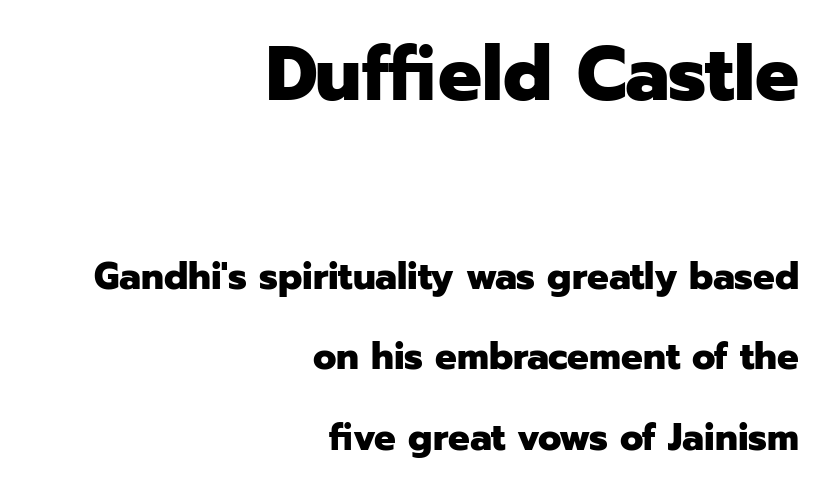
These lines carry a lot of weight — the face is fully bold. The earlier block is typeset at a bigger size than the later block. Note: no serifs on the glyphs. Here the designer chose a conventional face with non-uniform glyph widths. Has an underline been added? It has not. Honestly, the letter spacing is just normal — you wouldn't notice it.
